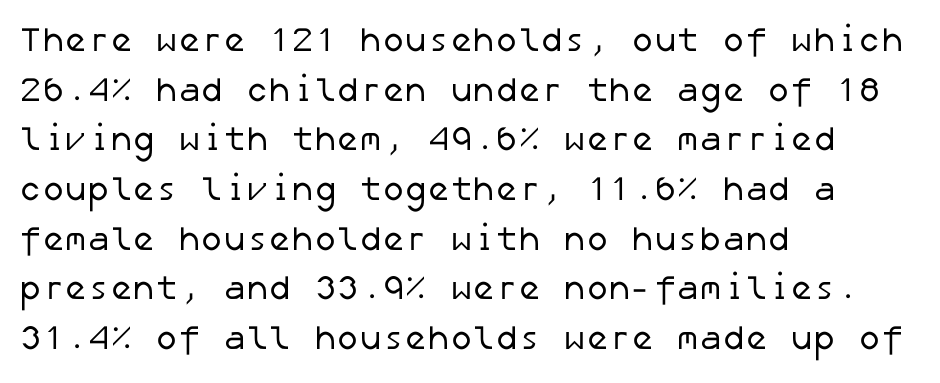
{"serif": "no", "bold": "no", "weight": "regular", "width": "normal", "stroke_contrast": "low", "x_height": "medium", "underline": "no", "align": "left", "line_spacing": "normal", "line_spacing_ratio": 1.46, "letter_spacing": "normal", "letter_spacing_em": 0.0, "glyph_px": 34}
